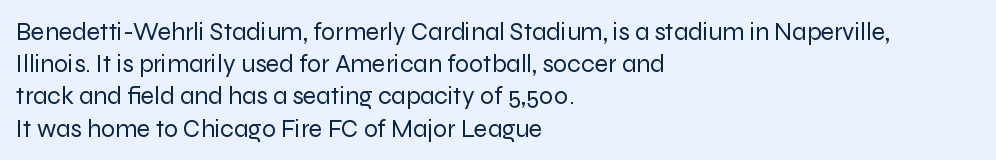
Q: Is the text bold? A: No.
Q: Is the text italic (slanted)? A: No, it is upright.
Q: Is the text underlined? A: No.
Q: How is the paragraph aligned? A: Left-aligned.
Q: Is the spacing between letters normal or unusually wide? A: Normal.
Q: Is the spacing between lines tight, normal or loose? A: Normal.
